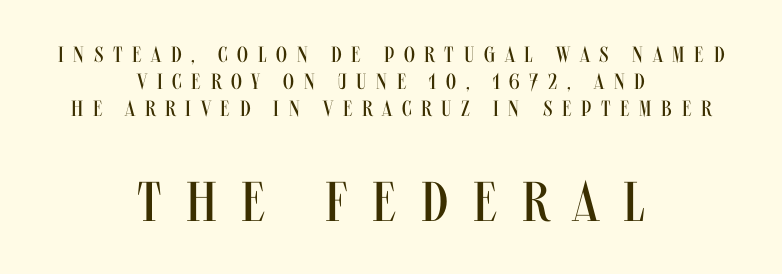
The image shows 56 px regular-weight, condensed sans-serif type, upright; set centered, line spacing 1.22x, unusually wide letter spacing (+0.44 em), not underlined; the second (bottom) block is 2.55x larger; medium stroke contrast and a large x-height.
